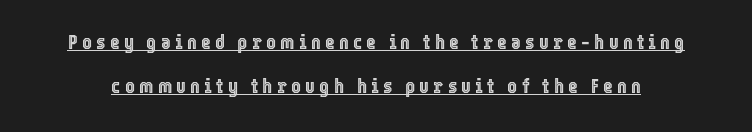
Q: Is the text italic (slanted)? A: No, it is upright.
Q: Is the text underlined? A: Yes.
Q: Is the spacing between letters normal or unusually wide? A: Unusually wide.
Q: Is the spacing between lines tight, normal or loose? A: Loose.
